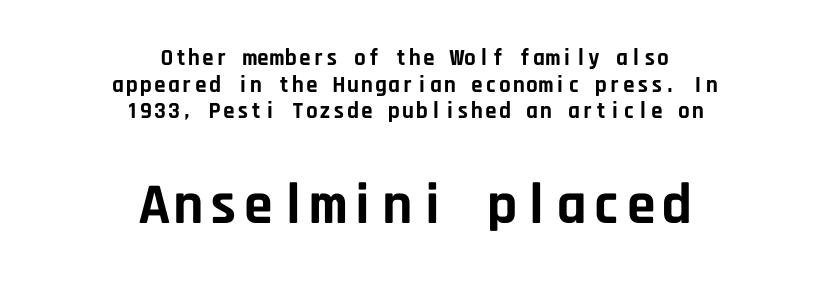
Nope, not italic — everything's standing straight. Every character here occupies the same horizontal width, giving the sample a typewriter-like rhythm. Size hierarchy here favors the trailing block over the leading one. The designer went with a sans here, leaving each stem footless.
